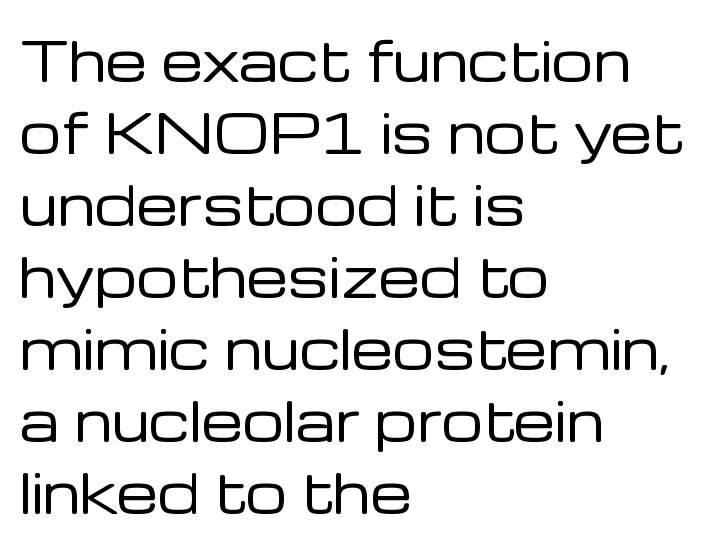
Q: Is the text bold? A: No.
Q: Is the text italic (slanted)? A: No, it is upright.
Q: Is the typeface a serif or a sans-serif typeface? A: Sans-serif.
Q: Is the text underlined? A: No.
Q: How is the paragraph aligned? A: Left-aligned.
Q: Is the spacing between letters normal or unusually wide? A: Normal.
Q: Is the spacing between lines tight, normal or loose? A: Normal.
Q: Width (condensed, normal, or wide)? A: Normal.
Q: Stroke contrast? A: Low.
Q: x-height? A: Medium.
Q: Monospaced? A: No.
